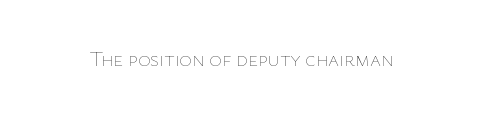
Q: Is the text bold? A: No.
Q: Is the text italic (slanted)? A: No, it is upright.
Q: Is the text underlined? A: No.
Q: Is the spacing between letters normal or unusually wide? A: Normal.
